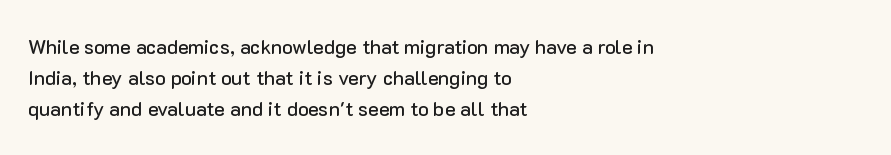
The image shows 20 px text type, upright; set left-aligned, normal line spacing (1.55x), normal letter spacing, not underlined.
